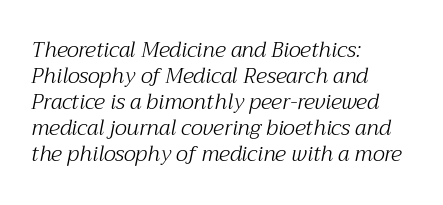
The image shows 21 px text type, italic (leaning right); set left-aligned, line spacing 1.24x, normal letter spacing, not underlined.
